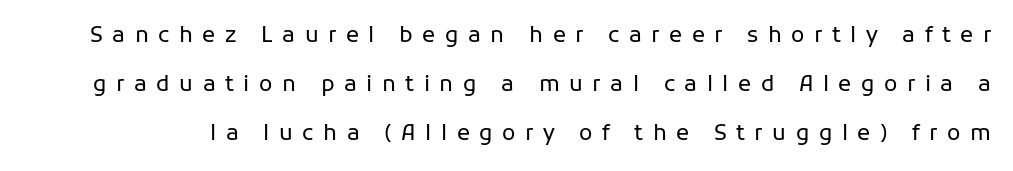
{"italic": "no", "bold": "no", "underline": "no", "line_spacing": "loose", "line_spacing_ratio": 2.22, "letter_spacing": "wide", "letter_spacing_em": 0.43, "glyph_px": 22}
